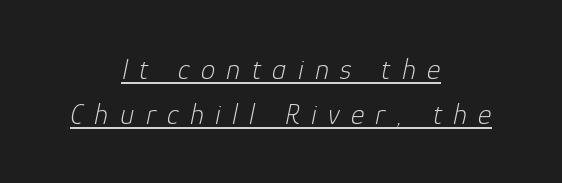
This reads as an unemphasized weight, regular at the heaviest. This is underlined copy, the kind a proofreader might mark for attention. A typesetter would call this proportional, since set widths differ per character. The block of text has a typical density, with ordinary space between rows.
